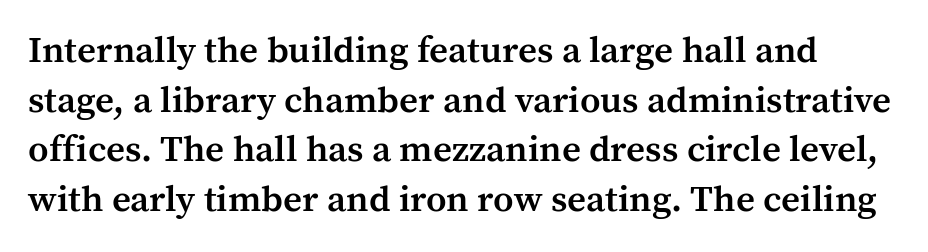
Q: Is the text bold? A: Semi-bold.
Q: Is the text italic (slanted)? A: No, it is upright.
Q: Is the typeface a serif or a sans-serif typeface? A: Serif.
Q: Is the text underlined? A: No.
Q: Is the spacing between letters normal or unusually wide? A: Normal.
Q: Is the spacing between lines tight, normal or loose? A: Normal.
Q: Width (condensed, normal, or wide)? A: Normal.
Q: Stroke contrast? A: Medium.
Q: x-height? A: Medium.
Q: Monospaced? A: No.
